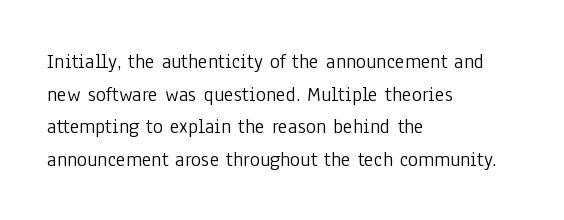
The image shows 21 px text type, upright; set left-aligned, normal line spacing (1.55x), normal letter spacing, not underlined.
